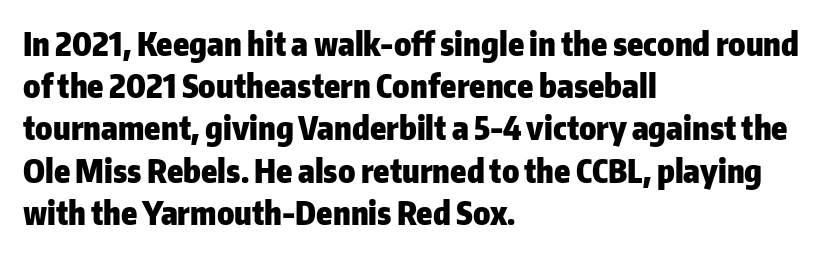
{"serif": "no", "italic": "no", "bold": "yes", "weight": "heavy", "width": "normal", "stroke_contrast": "low", "x_height": "medium", "monospaced": "no", "underline": "no", "align": "left", "line_spacing": "normal", "line_spacing_ratio": 1.32, "letter_spacing": "normal", "letter_spacing_em": 0.0, "glyph_px": 32}
